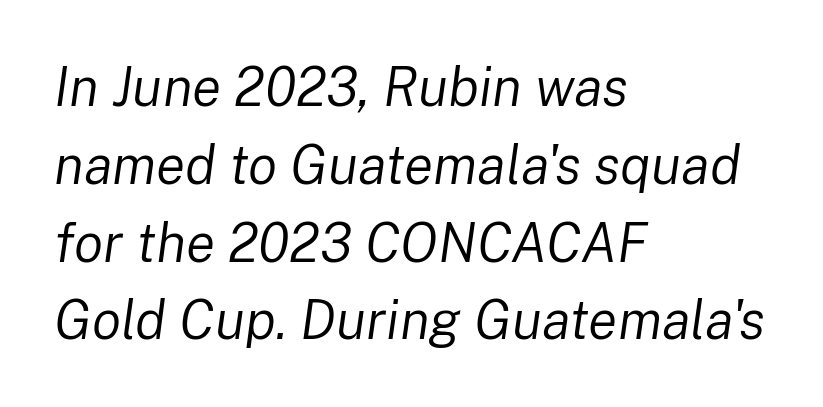
The lettering tilts uniformly, giving the passage an italic look. Each letter keeps its own natural width here, so spacing adapts to shape. This rendering features lettering with no underline. Line starts are locked; line ends wander.
